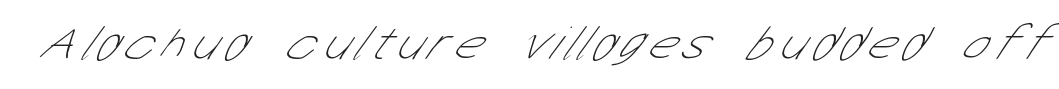
The image shows 48 px thin, condensed sans-serif type; set not underlined; low stroke contrast and a medium x-height.
